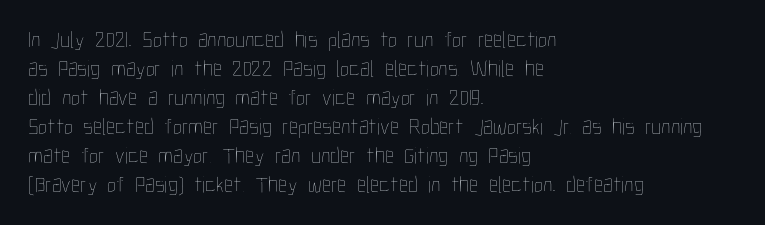
The image shows 23 px text type, upright; set left-aligned, normal line spacing (1.26x), normal letter spacing, not underlined.
